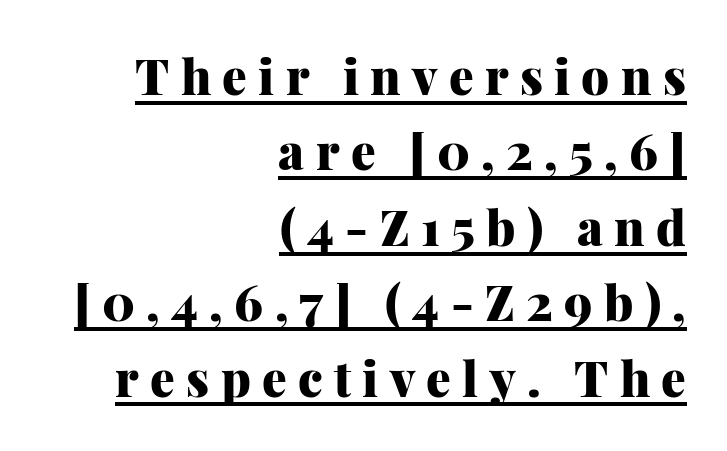
Q: Is the text bold? A: Yes.
Q: Is the text italic (slanted)? A: No, it is upright.
Q: Is the typeface a serif or a sans-serif typeface? A: Serif.
Q: Is the text underlined? A: Yes.
Q: How is the paragraph aligned? A: Right-aligned.
Q: Is the spacing between letters normal or unusually wide? A: Unusually wide.
Q: Is the spacing between lines tight, normal or loose? A: Normal.
Q: Width (condensed, normal, or wide)? A: Normal.
Q: Stroke contrast? A: Medium.
Q: x-height? A: Medium.
Q: Monospaced? A: No.
